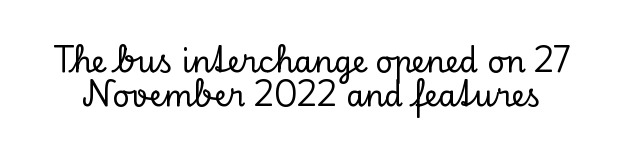
Q: Is the text italic (slanted)? A: No, it is upright.
Q: Is the text underlined? A: No.
Q: Is the spacing between letters normal or unusually wide? A: Normal.
Q: Is the spacing between lines tight, normal or loose? A: Tight.
Q: Width (condensed, normal, or wide)? A: Normal.
Q: Stroke contrast? A: Low.
Q: x-height? A: Small.
Q: Monospaced? A: No.
